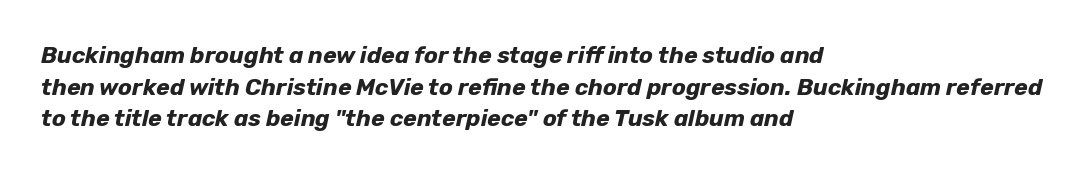
{"italic": "yes", "lean": "right", "slant_degrees": 12, "bold": "yes", "underline": "no", "align": "left", "line_spacing": "normal", "line_spacing_ratio": 1.37, "letter_spacing": "normal", "letter_spacing_em": 0.0, "glyph_px": 23}
